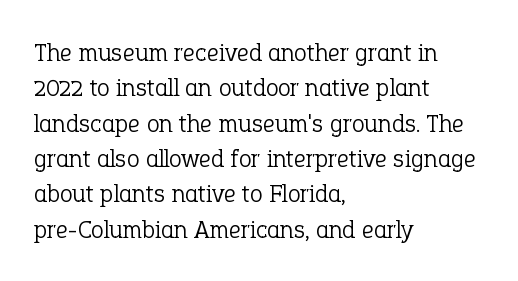
Vertically, the passage feels balanced, rows spaced as you'd expect. No italicization has been applied; the sample stays upright. A bare baseline throughout the passage. Think standard paragraph weight, or any step lighter than that.
